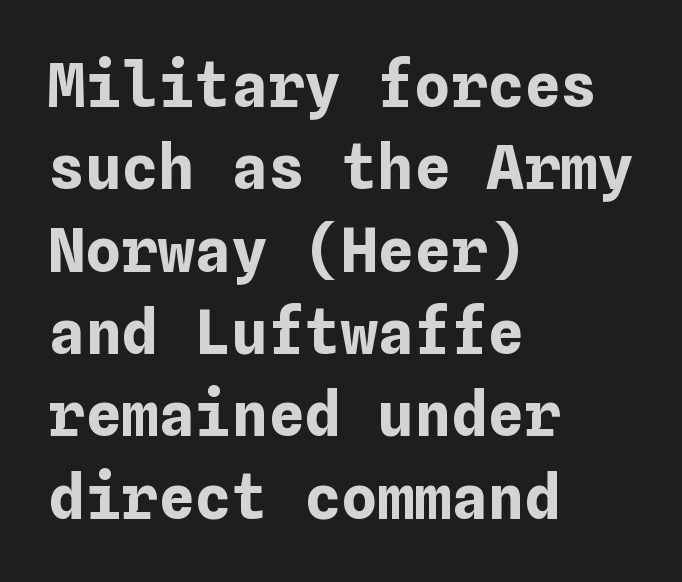
Q: Is the text bold? A: Yes.
Q: Is the text italic (slanted)? A: No, it is upright.
Q: Is the text underlined? A: No.
Q: How is the paragraph aligned? A: Left-aligned.
Q: Is the spacing between letters normal or unusually wide? A: Normal.
Q: Is the spacing between lines tight, normal or loose? A: Normal.
Q: Width (condensed, normal, or wide)? A: Normal.
Q: Stroke contrast? A: Low.
Q: x-height? A: Medium.
